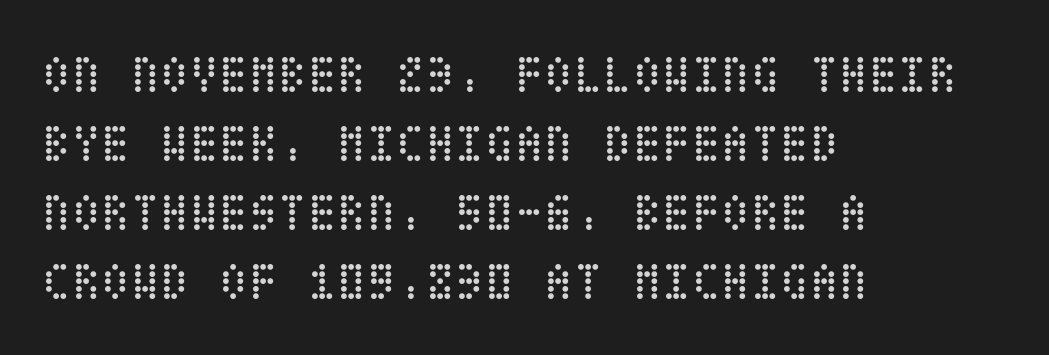
The letters sit at their default tracking, neither squeezed nor spread. The face looks like a standard text weight, possibly lighter. If you drew a line through each stem, it would be perfectly vertical. The compositor pushed each line to the left boundary. Descenders are the only things crossing below the line.
